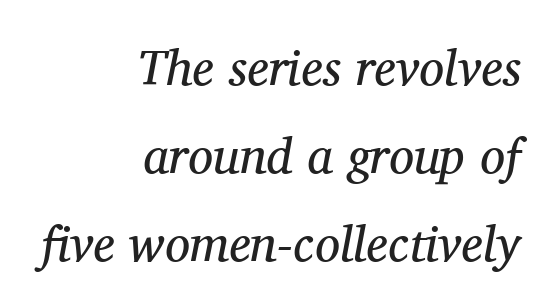
Is the type slanted? Yes — the strokes lean at a clear angle. Here the designer chose a conventional face with non-uniform glyph widths. This reads as an unemphasized weight, regular at the heaviest. Type without underlining.
